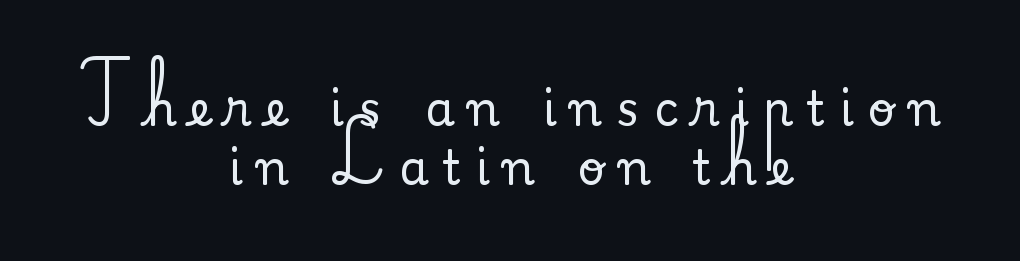
{"serif": "yes", "italic": "no", "width": "normal", "stroke_contrast": "medium", "x_height": "small", "monospaced": "no", "underline": "no", "align": "center", "line_spacing": "normal", "line_spacing_ratio": 1.25, "letter_spacing": "wide", "letter_spacing_em": 0.3, "glyph_px": 47}
